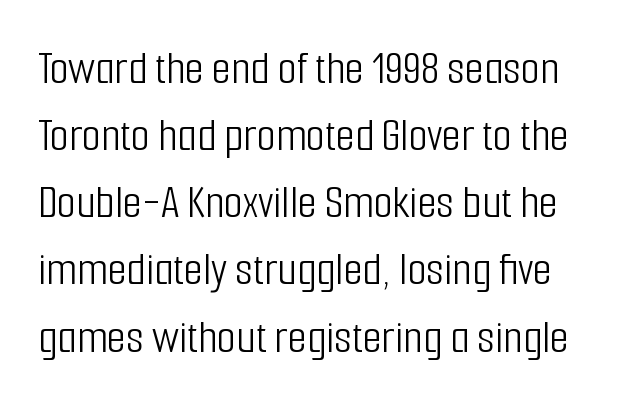
Q: Is the text bold? A: No.
Q: Is the text italic (slanted)? A: No, it is upright.
Q: Is the typeface a serif or a sans-serif typeface? A: Sans-serif.
Q: Is the text underlined? A: No.
Q: Is the spacing between letters normal or unusually wide? A: Normal.
Q: Is the spacing between lines tight, normal or loose? A: Normal.
Q: Width (condensed, normal, or wide)? A: Condensed.
Q: Stroke contrast? A: Low.
Q: x-height? A: Medium.
Q: Monospaced? A: No.
